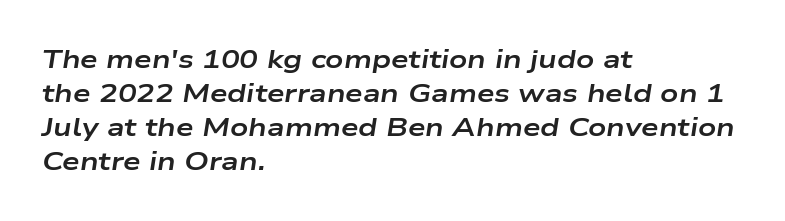
Quick note: underline off. Typographic density is high because the face is bold. The font's italic variant was chosen for this text. In terms of leading, this rendering sits right in the middle.
